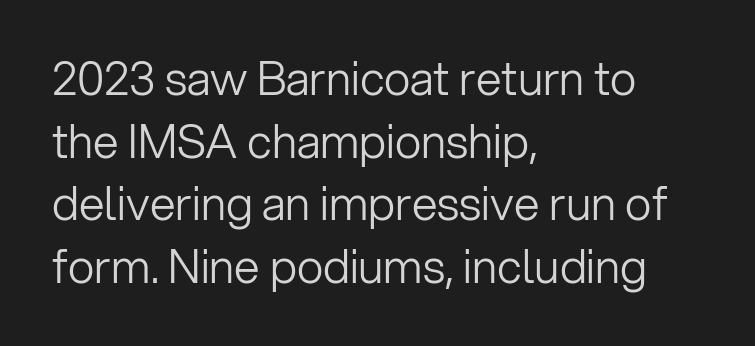
The image shows 46 px light sans-serif type, upright; set left-aligned, normal line spacing (1.36x), normal letter spacing, not underlined; low stroke contrast and a medium x-height.
